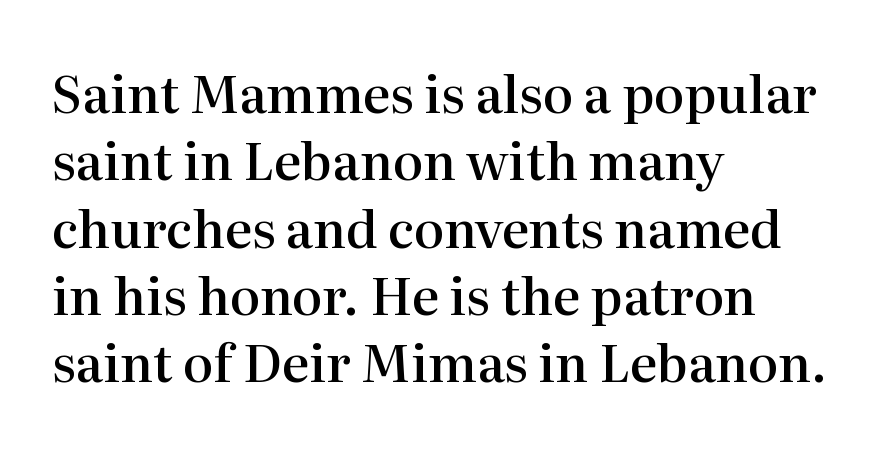
Q: Is the text bold? A: Semi-bold.
Q: Is the text italic (slanted)? A: No, it is upright.
Q: Is the typeface a serif or a sans-serif typeface? A: Serif.
Q: Is the text underlined? A: No.
Q: How is the paragraph aligned? A: Left-aligned.
Q: Is the spacing between letters normal or unusually wide? A: Normal.
Q: Is the spacing between lines tight, normal or loose? A: Normal.
Q: Width (condensed, normal, or wide)? A: Normal.
Q: Stroke contrast? A: High.
Q: x-height? A: Medium.
Q: Monospaced? A: No.
